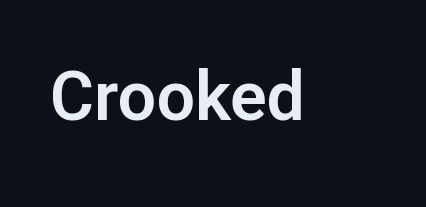
The image shows 68 px sans-serif type, upright; set normal letter spacing, not underlined; low stroke contrast and a medium x-height.
